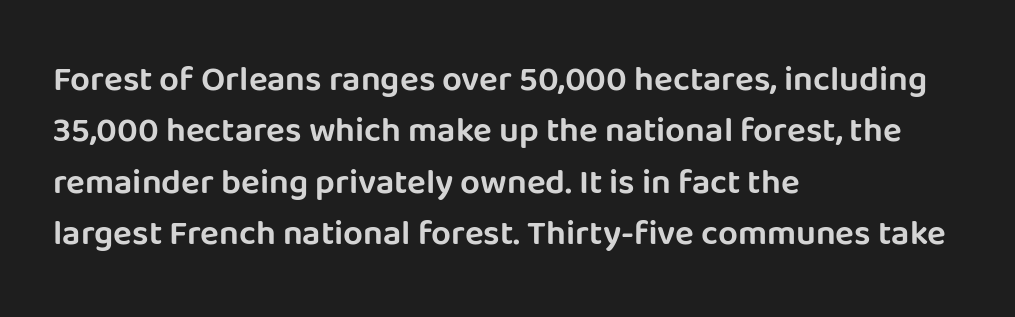
{"serif": "no", "italic": "no", "width": "normal", "stroke_contrast": "low", "x_height": "large", "monospaced": "no", "underline": "no", "align": "left", "line_spacing": "normal", "line_spacing_ratio": 1.47, "letter_spacing": "normal", "letter_spacing_em": 0.0, "glyph_px": 35}
